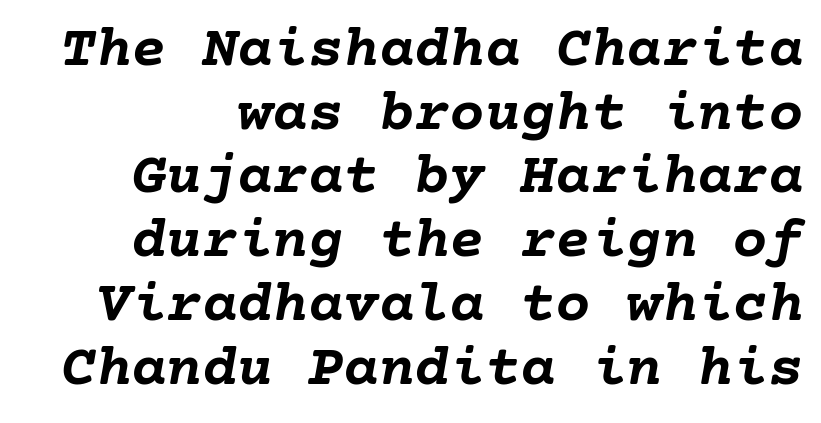
Q: Is the text bold? A: Yes.
Q: Is the text italic (slanted)? A: Yes, it leans right by about 10 degrees.
Q: Is the text underlined? A: No.
Q: Is the spacing between letters normal or unusually wide? A: Normal.
Q: Is the spacing between lines tight, normal or loose? A: Tight.
Q: Width (condensed, normal, or wide)? A: Normal.
Q: Stroke contrast? A: Low.
Q: x-height? A: Medium.
